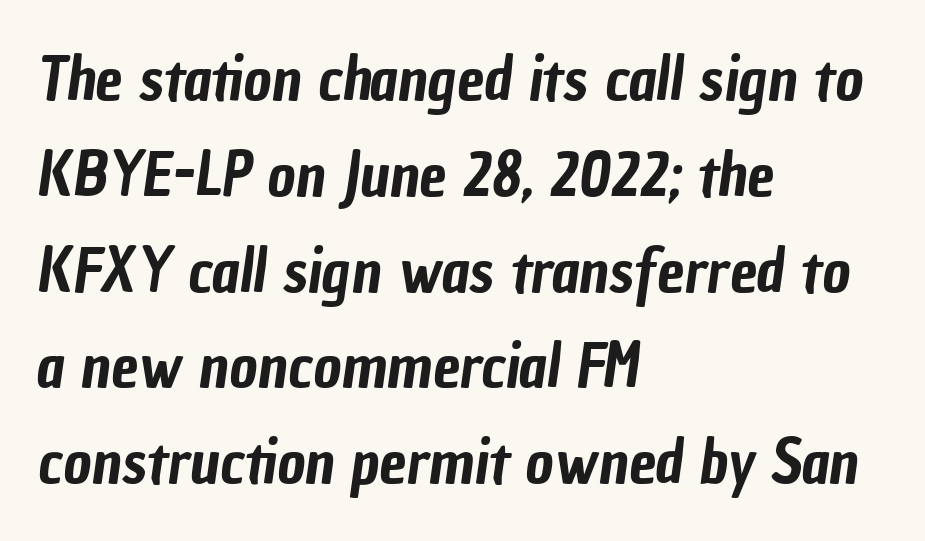
Q: Is the typeface a serif or a sans-serif typeface? A: Sans-serif.
Q: Is the text underlined? A: No.
Q: How is the paragraph aligned? A: Left-aligned.
Q: Is the spacing between letters normal or unusually wide? A: Normal.
Q: Is the spacing between lines tight, normal or loose? A: Normal.
Q: Width (condensed, normal, or wide)? A: Condensed.
Q: Stroke contrast? A: Low.
Q: x-height? A: Medium.
Q: Monospaced? A: No.
